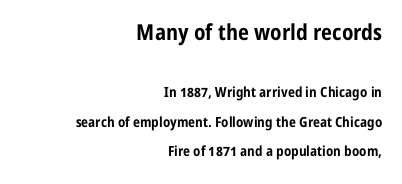
The image shows 22 px bold type, upright; set right-aligned, loose line spacing (2.11x), normal letter spacing, not underlined; the first (top) block is 1.57x larger.
